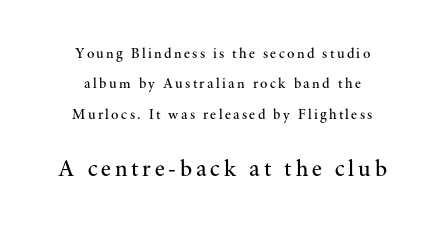
Q: Is the text bold? A: No.
Q: Is the text italic (slanted)? A: No, it is upright.
Q: Is the text underlined? A: No.
Q: How is the paragraph aligned? A: Centered.
Q: Is the spacing between lines tight, normal or loose? A: Loose.
Q: Which block of text is set in a larger size, the first (top) or the second (bottom)? A: The second (bottom) one.
